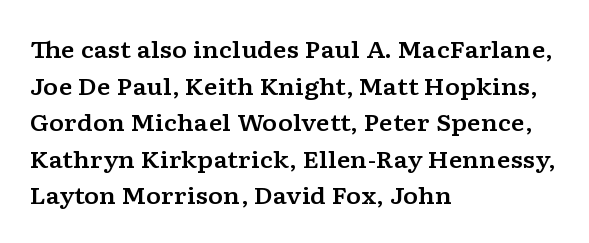
Q: Is the text italic (slanted)? A: No, it is upright.
Q: Is the text underlined? A: No.
Q: How is the paragraph aligned? A: Left-aligned.
Q: Is the spacing between letters normal or unusually wide? A: Normal.
Q: Is the spacing between lines tight, normal or loose? A: Normal.
